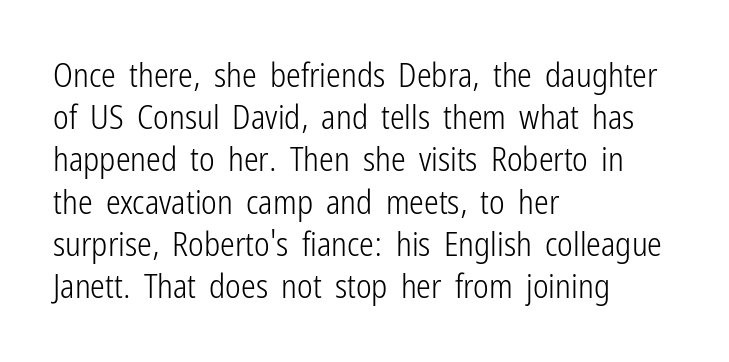
Stroke mass is kept to a normal reading level or below. Does the lettering tilt? It doesn't — this is upright. The type is set solid horizontally, with unmodified tracking. Typeset ragged right — the left edge is the straight one. Compared with typical paragraphs, the rows here are spaced about the same. Nobody drew a line under any word here.
